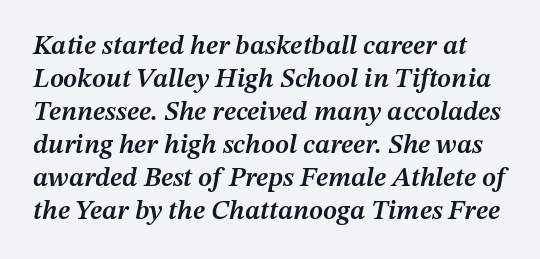
Italic: yes, the glyphs are oblique. The type is set solid horizontally, with unmodified tracking. Caption: semibold face, moderately heavy strokes. Glance below the letters and you will spot only blank space.
